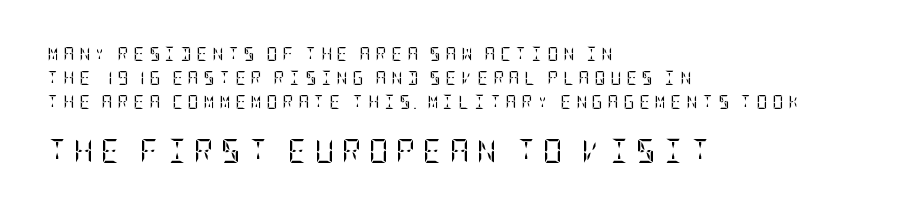
{"italic": "no", "bold": "no", "underline": "no", "align": "left", "line_spacing_ratio": 1.73, "letter_spacing": "wide", "letter_spacing_em": 0.31, "larger_block": "second", "size_ratio": 1.71, "glyph_px": 24}
